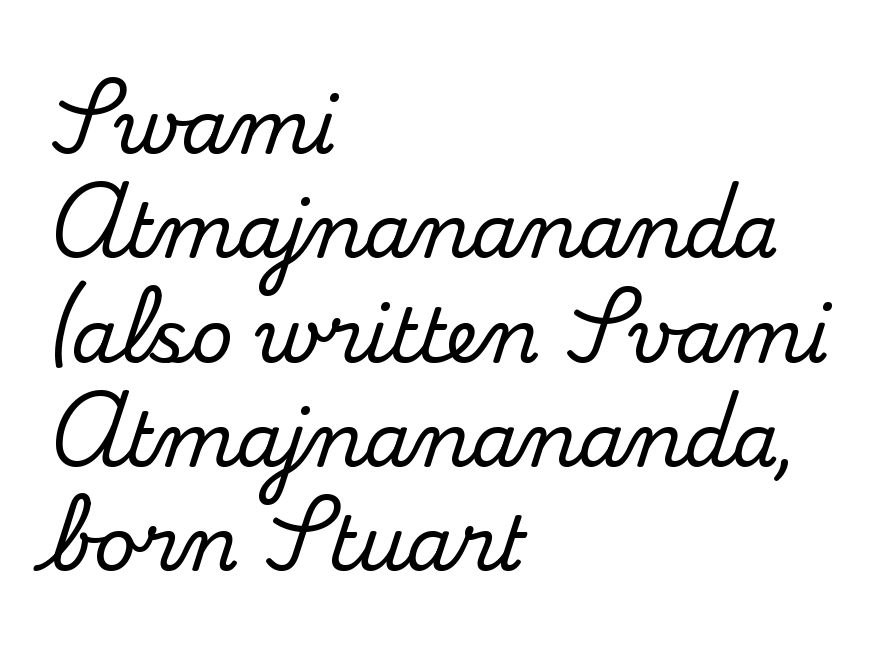
{"width": "normal", "stroke_contrast": "medium", "x_height": "small", "monospaced": "no", "underline": "no", "align": "left", "line_spacing": "normal", "line_spacing_ratio": 1.41, "letter_spacing": "normal", "letter_spacing_em": 0.0, "glyph_px": 74}
